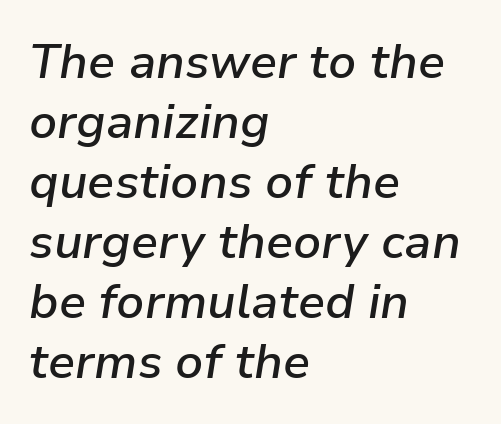
{"italic": "yes", "lean": "right", "slant_degrees": 9, "bold": "semi", "weight": "semibold", "width": "normal", "stroke_contrast": "low", "x_height": "medium", "monospaced": "no", "underline": "no", "align": "left", "line_spacing": "normal", "line_spacing_ratio": 1.25, "letter_spacing": "normal", "letter_spacing_em": 0.0, "glyph_px": 48}
